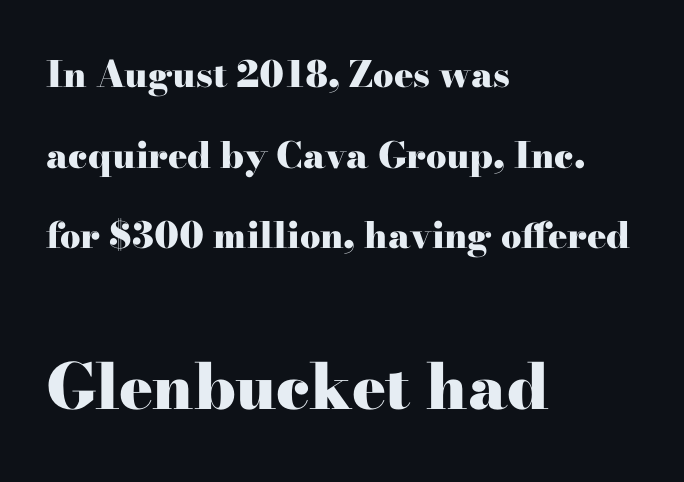
{"serif": "yes", "italic": "no", "bold": "yes", "weight": "heavy", "width": "wide", "stroke_contrast": "high", "x_height": "small", "monospaced": "no", "underline": "no", "align": "left", "line_spacing": "loose", "line_spacing_ratio": 2.24, "letter_spacing": "normal", "letter_spacing_em": 0.0, "larger_block": "second", "size_ratio": 1.75, "glyph_px": 63}
